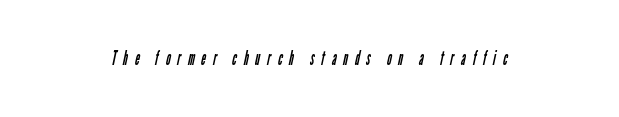
Decoration check: the copy has no underline. On a weight scale, this lands at 450 or below. Tracking here is generous; glyphs stand well apart from one another.
